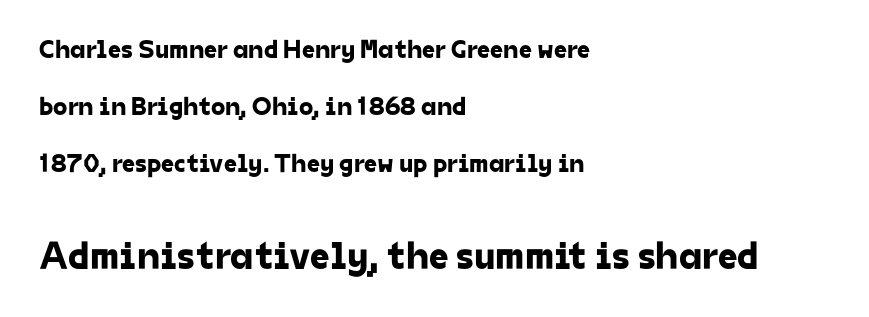
The image shows 39 px sans-serif type; set left-aligned, loose line spacing (2.19x), normal letter spacing, not underlined; the second (bottom) block is 1.5x larger; low stroke contrast and a medium x-height.
